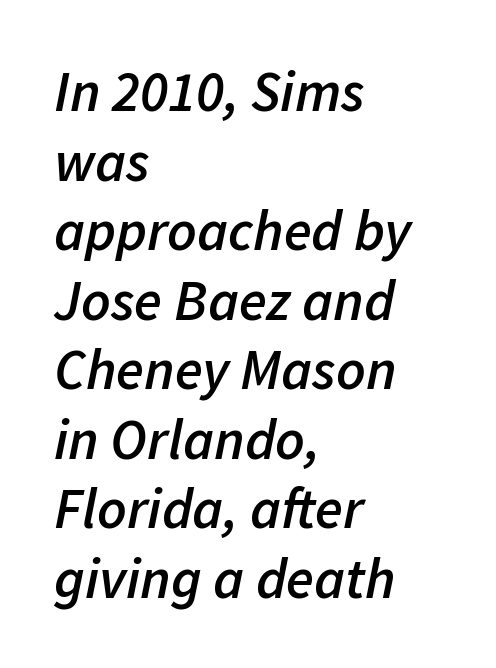
The image shows 57 px semibold type, italic (leaning right); set left-aligned, line spacing 1.22x, normal letter spacing, not underlined; low stroke contrast and a medium x-height.
